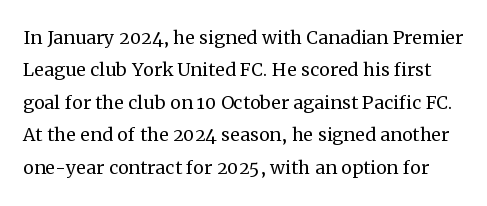
{"italic": "no", "bold": "no", "underline": "no", "line_spacing": "normal", "line_spacing_ratio": 1.35, "letter_spacing": "normal", "letter_spacing_em": 0.0, "glyph_px": 24}
